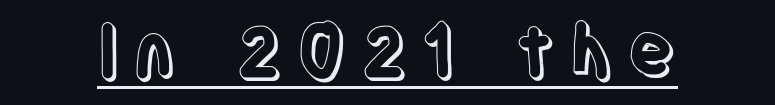
Q: Is the text italic (slanted)? A: No, it is upright.
Q: Is the text underlined? A: Yes.
Q: Width (condensed, normal, or wide)? A: Condensed.
Q: x-height? A: Large.
Q: Monospaced? A: No.
